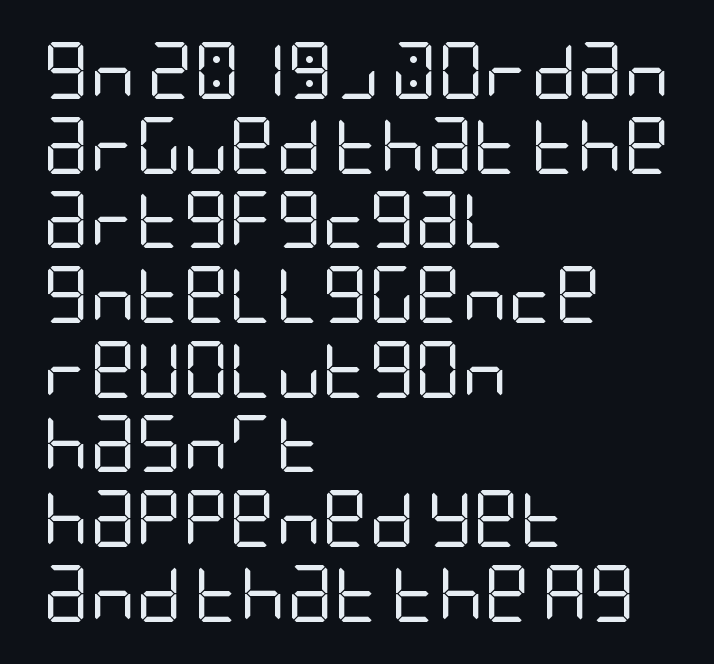
The image shows 57 px regular-weight, condensed sans-serif type, upright; set left-aligned, normal line spacing (1.31x), normal letter spacing, not underlined; low stroke contrast and a large x-height.
